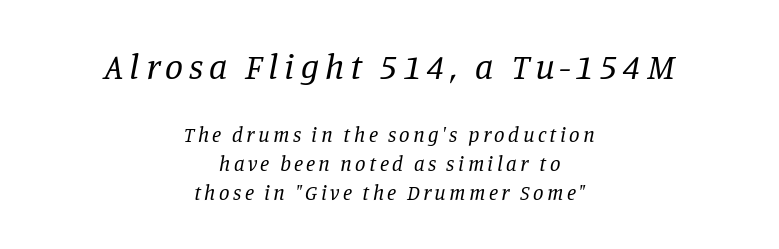
In CSS terms this would be text-align: center. The face used here is proportionally spaced, like ordinary book or web type. Unmarked baselines from the first word to the last. Each stroke keeps to a modest, everyday thickness or less. The specimen reads as italic at a glance. Letterform terminals end in serifs throughout the passage.
